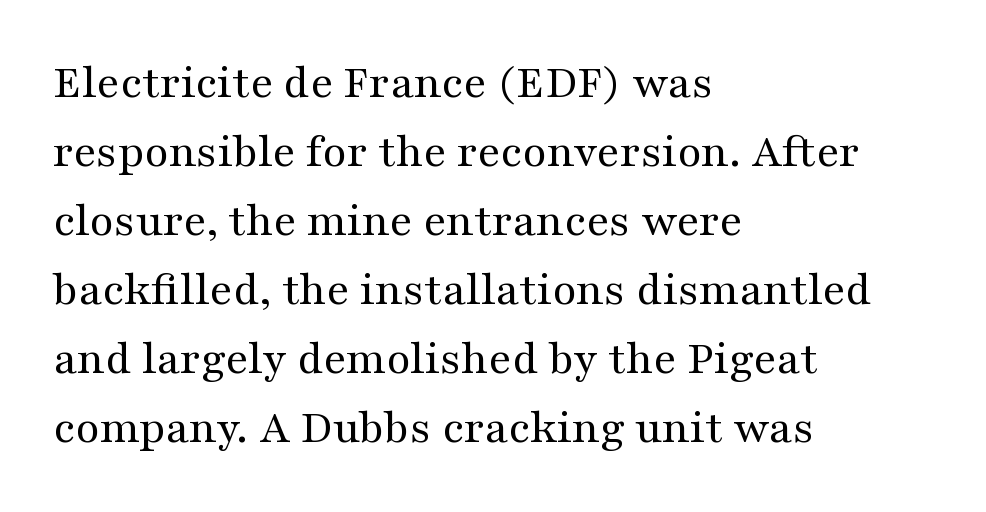
Q: Is the text bold? A: No.
Q: Is the text italic (slanted)? A: No, it is upright.
Q: Is the typeface a serif or a sans-serif typeface? A: Serif.
Q: Is the text underlined? A: No.
Q: How is the paragraph aligned? A: Left-aligned.
Q: Is the spacing between letters normal or unusually wide? A: Normal.
Q: Is the spacing between lines tight, normal or loose? A: Normal.
Q: Width (condensed, normal, or wide)? A: Wide.
Q: Stroke contrast? A: Medium.
Q: x-height? A: Medium.
Q: Monospaced? A: No.
